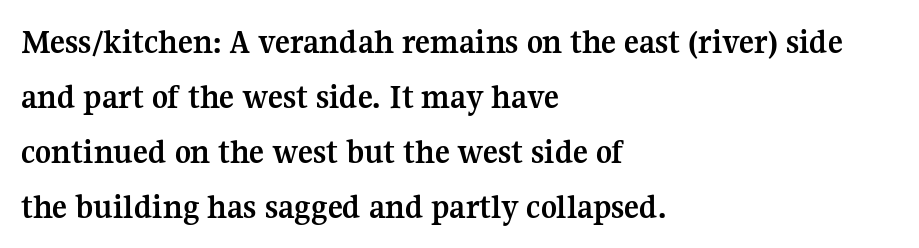
Q: Is the text bold? A: Yes.
Q: Is the text italic (slanted)? A: No, it is upright.
Q: Is the typeface a serif or a sans-serif typeface? A: Serif.
Q: Is the text underlined? A: No.
Q: How is the paragraph aligned? A: Left-aligned.
Q: Is the spacing between letters normal or unusually wide? A: Normal.
Q: Is the spacing between lines tight, normal or loose? A: Normal.
Q: Width (condensed, normal, or wide)? A: Normal.
Q: Stroke contrast? A: Medium.
Q: x-height? A: Medium.
Q: Monospaced? A: No.
